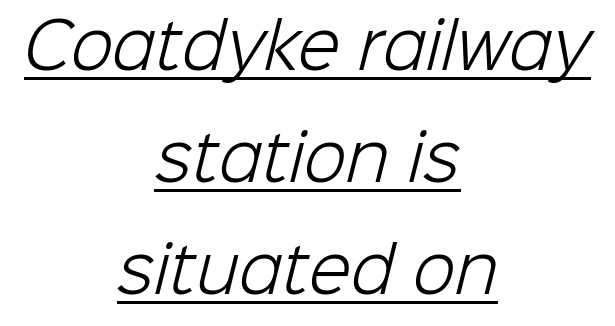
Q: Is the text bold? A: No.
Q: Is the typeface a serif or a sans-serif typeface? A: Sans-serif.
Q: Is the text underlined? A: Yes.
Q: How is the paragraph aligned? A: Centered.
Q: Is the spacing between letters normal or unusually wide? A: Normal.
Q: Width (condensed, normal, or wide)? A: Normal.
Q: Stroke contrast? A: Low.
Q: x-height? A: Medium.
Q: Monospaced? A: No.
